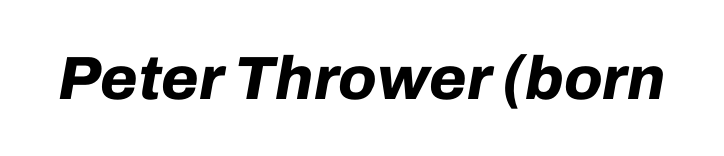
The baseline area is clear. Style check: oblique. Is this a fixed-width face? No — the glyphs have proportional, varying widths. Students, this is bold: see how much ink each stroke carries. Is the letter spacing exaggerated? No — it looks like the ordinary default.
